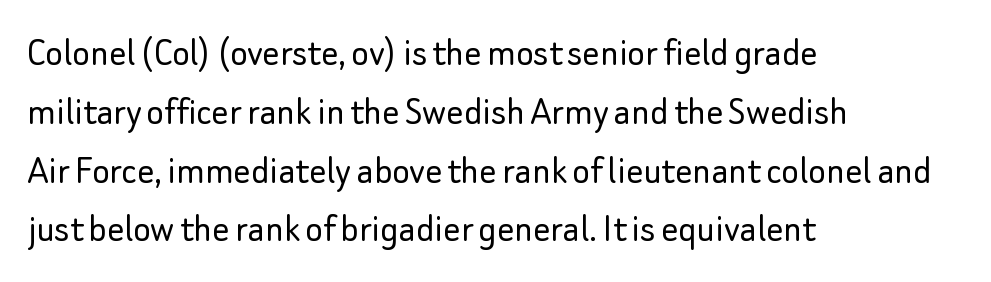
Unmarked baselines from the first word to the last. A student would call this left alignment; a typographer would say flush left, rag right. Observe the ordinary spacing: letters are neighbours, not strangers. Note: no serifs on the glyphs. These lines are rendered in a variable-pitch font. Reading down the column, the eye jumps a familiar distance to each next line.
